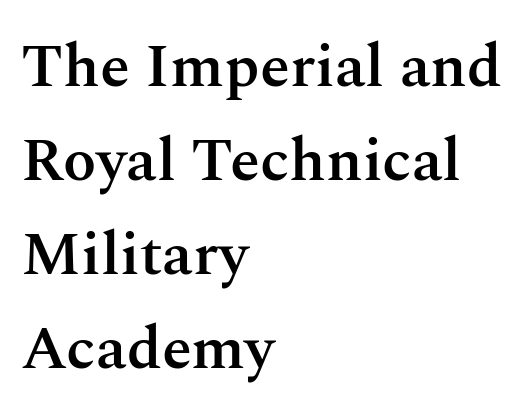
The baseline area is clear. Unlike a clean sans, this face finishes its strokes with serifs. Caption: standard tracking, unaltered. Stems and bowls a touch heavier than normal — semibold. Each letter keeps its own natural width here, so spacing adapts to shape.
